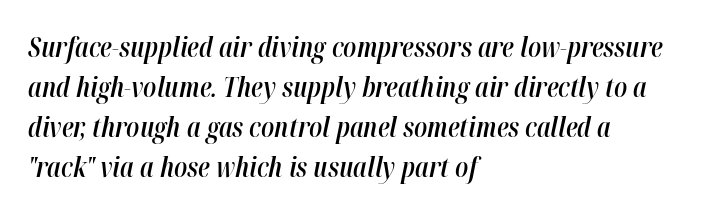
The image shows 27 px text type, italic (leaning right); set left-aligned, normal line spacing (1.48x), normal letter spacing, not underlined.
